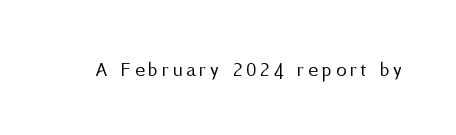
Q: Is the text bold? A: No.
Q: Is the text italic (slanted)? A: No, it is upright.
Q: Is the text underlined? A: No.
